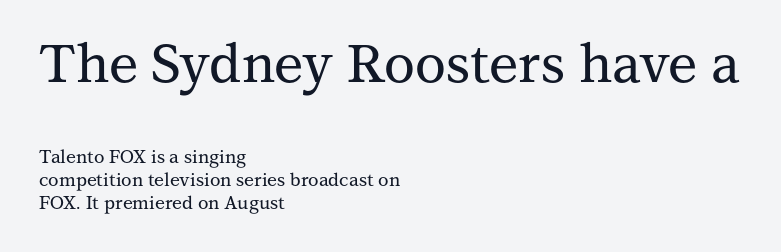
{"serif": "yes", "italic": "no", "width": "normal", "stroke_contrast": "medium", "x_height": "medium", "monospaced": "no", "underline": "no", "align": "left", "line_spacing": "normal", "line_spacing_ratio": 1.26, "letter_spacing": "normal", "letter_spacing_em": 0.0, "larger_block": "first", "size_ratio": 2.94, "glyph_px": 53}
